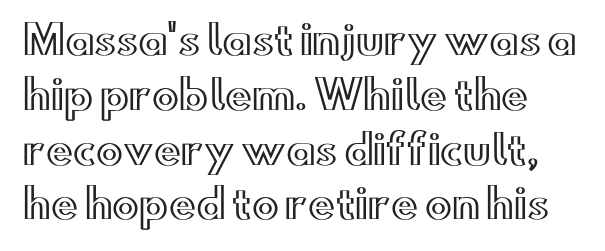
Q: Is the text italic (slanted)? A: No, it is upright.
Q: Is the text underlined? A: No.
Q: Is the spacing between letters normal or unusually wide? A: Normal.
Q: Is the spacing between lines tight, normal or loose? A: Normal.
Q: Width (condensed, normal, or wide)? A: Wide.
Q: x-height? A: Small.
Q: Monospaced? A: No.
